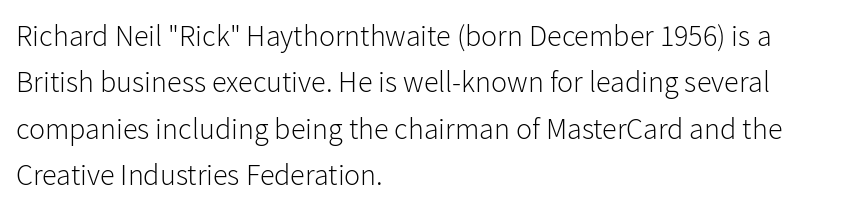
The image shows 30 px light sans-serif type, upright; set left-aligned, normal line spacing (1.55x), normal letter spacing, not underlined; low stroke contrast and a medium x-height.
